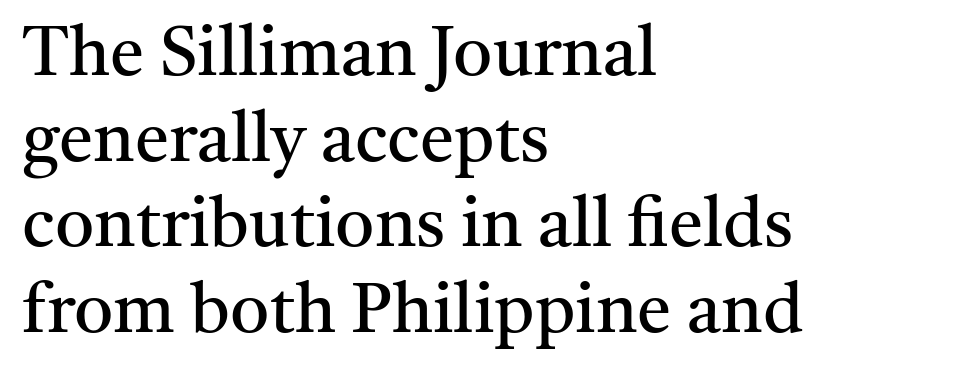
The image shows 69 px regular-weight serif type, upright; set left-aligned, line spacing 1.24x, normal letter spacing, not underlined; medium stroke contrast and a medium x-height.
